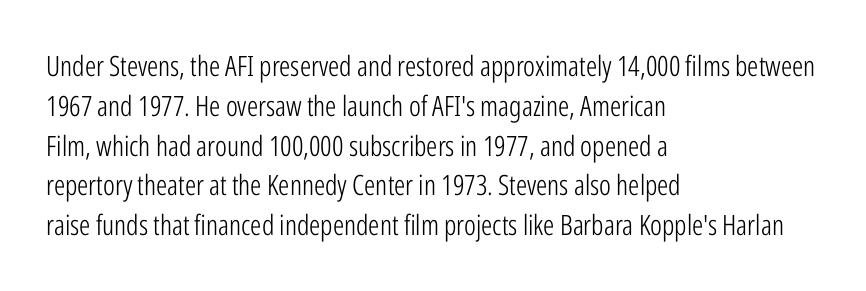
The image shows 28 px light, condensed sans-serif type, upright; set left-aligned, normal line spacing (1.42x), normal letter spacing, not underlined; low stroke contrast and a medium x-height.
